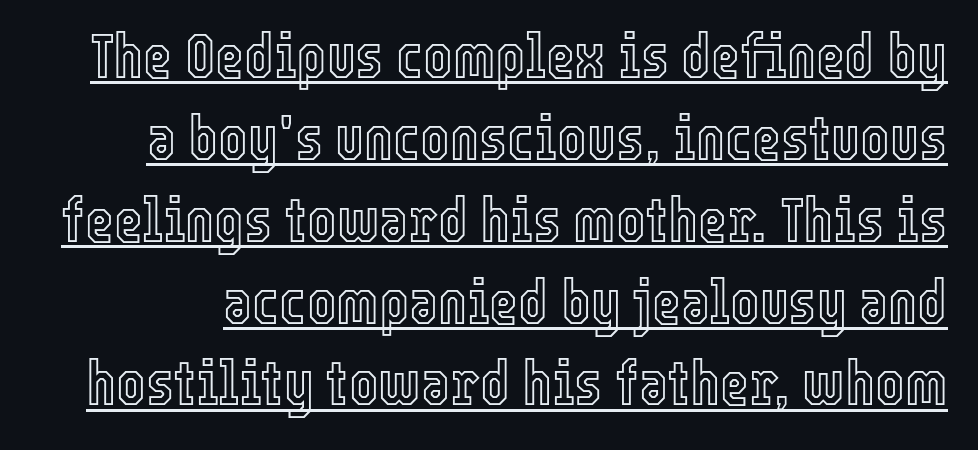
Every stem runs plumb, perpendicular to the baseline. You could not count columns in this text — the font is proportionally spaced. Leading matches the norm, producing a regular column. The type is set solid horizontally, with unmodified tracking. This is underlined copy, the kind a proofreader might mark for attention.
